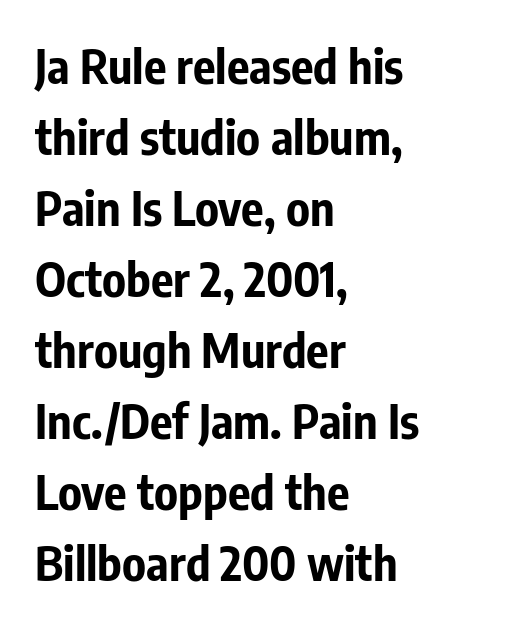
Q: Is the text bold? A: Yes.
Q: Is the text italic (slanted)? A: No, it is upright.
Q: Is the typeface a serif or a sans-serif typeface? A: Sans-serif.
Q: Is the text underlined? A: No.
Q: How is the paragraph aligned? A: Left-aligned.
Q: Is the spacing between letters normal or unusually wide? A: Normal.
Q: Is the spacing between lines tight, normal or loose? A: Normal.
Q: Width (condensed, normal, or wide)? A: Condensed.
Q: Stroke contrast? A: Low.
Q: x-height? A: Medium.
Q: Monospaced? A: No.
